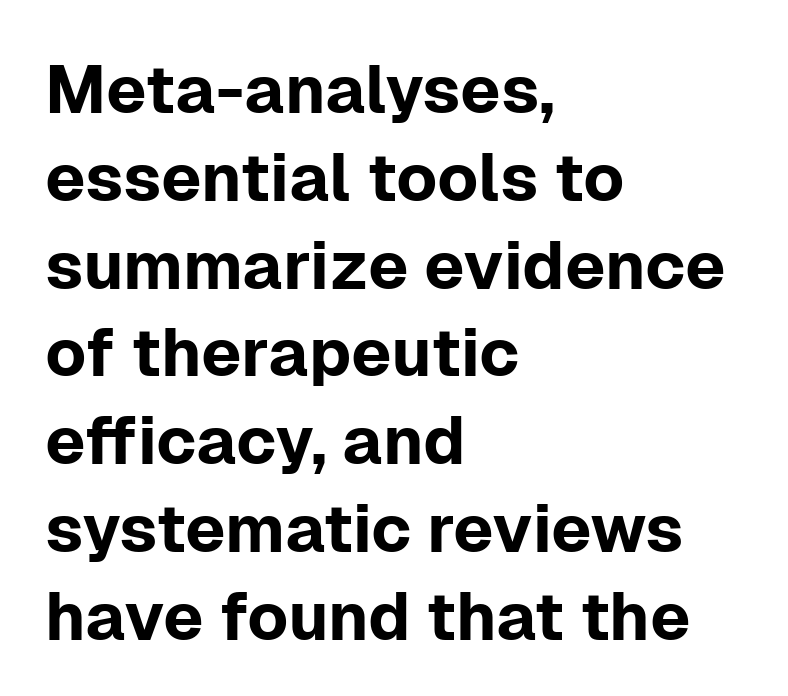
The lines sit at an ordinary, default distance from one another. There is no visible air inserted between adjacent glyphs. Looks like regular typesetting: each glyph gets only the width it needs. Words float on clear page, feet unadorned.
